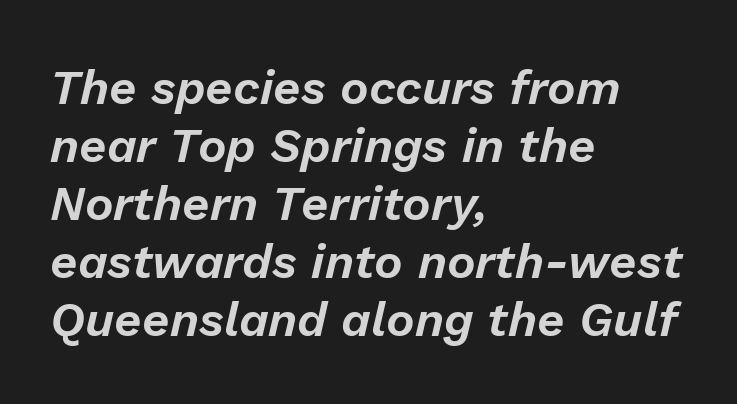
The image shows 48 px text type, italic (leaning right); set left-aligned, line spacing 1.21x, normal letter spacing, not underlined; low stroke contrast and a medium x-height.
